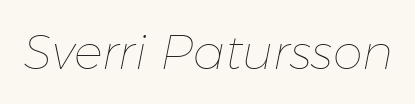
The image shows 48 px thin type, italic (leaning right); set normal letter spacing, not underlined; low stroke contrast and a medium x-height.
